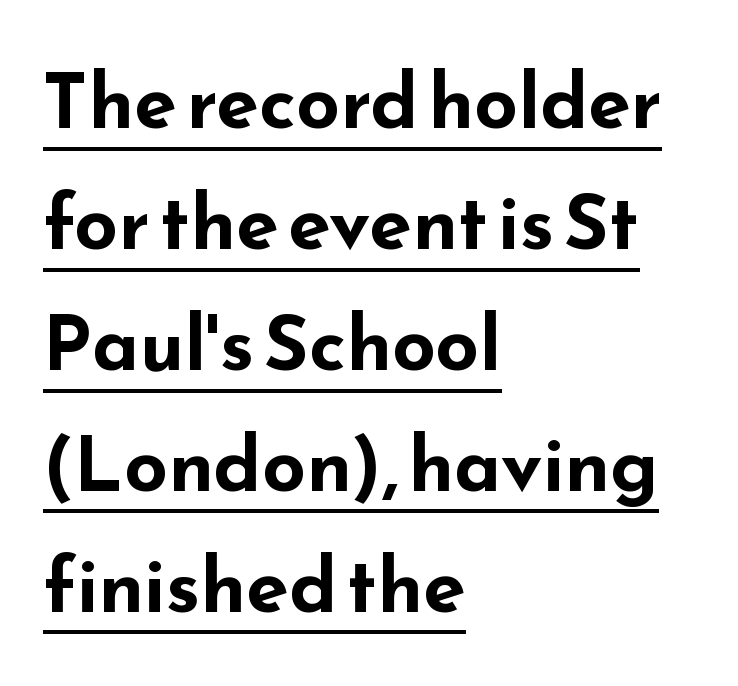
The image shows 77 px bold, wide sans-serif type, upright; set left-aligned, normal line spacing (1.57x), normal letter spacing, underlined; low stroke contrast and a small x-height.
